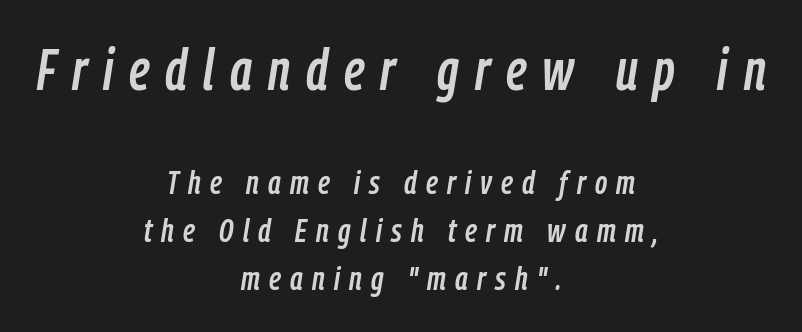
{"italic": "yes", "lean": "right", "slant_degrees": 9, "width": "condensed", "stroke_contrast": "low", "x_height": "medium", "monospaced": "no", "underline": "no", "align": "center", "line_spacing": "normal", "line_spacing_ratio": 1.45, "letter_spacing": "wide", "letter_spacing_em": 0.28, "larger_block": "first", "size_ratio": 1.73, "glyph_px": 57}
